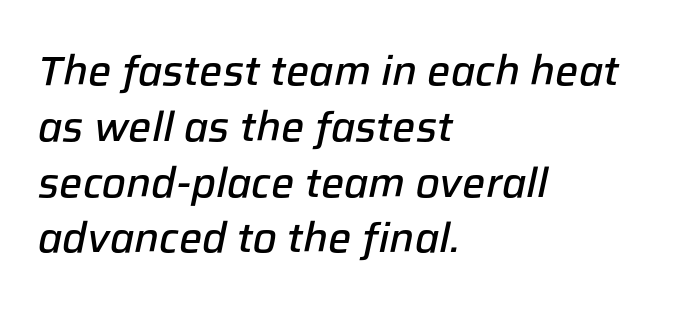
{"italic": "yes", "lean": "right", "slant_degrees": 12, "bold": "semi", "weight": "semibold", "width": "normal", "stroke_contrast": "low", "x_height": "medium", "monospaced": "no", "underline": "no", "align": "left", "line_spacing": "normal", "line_spacing_ratio": 1.36, "letter_spacing": "normal", "letter_spacing_em": 0.0, "glyph_px": 41}
